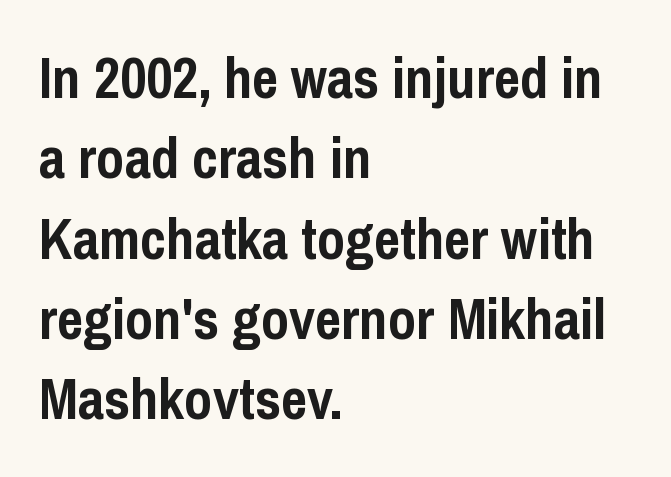
Q: Is the text bold? A: Yes.
Q: Is the text italic (slanted)? A: No, it is upright.
Q: Is the typeface a serif or a sans-serif typeface? A: Sans-serif.
Q: Is the text underlined? A: No.
Q: How is the paragraph aligned? A: Left-aligned.
Q: Is the spacing between letters normal or unusually wide? A: Normal.
Q: Is the spacing between lines tight, normal or loose? A: Normal.
Q: Width (condensed, normal, or wide)? A: Condensed.
Q: Stroke contrast? A: Low.
Q: x-height? A: Medium.
Q: Monospaced? A: No.
